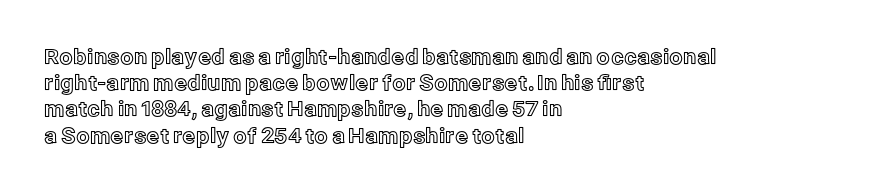
{"italic": "no", "underline": "no", "align": "left", "line_spacing": "normal", "line_spacing_ratio": 1.25, "letter_spacing": "normal", "letter_spacing_em": 0.0, "glyph_px": 21}
